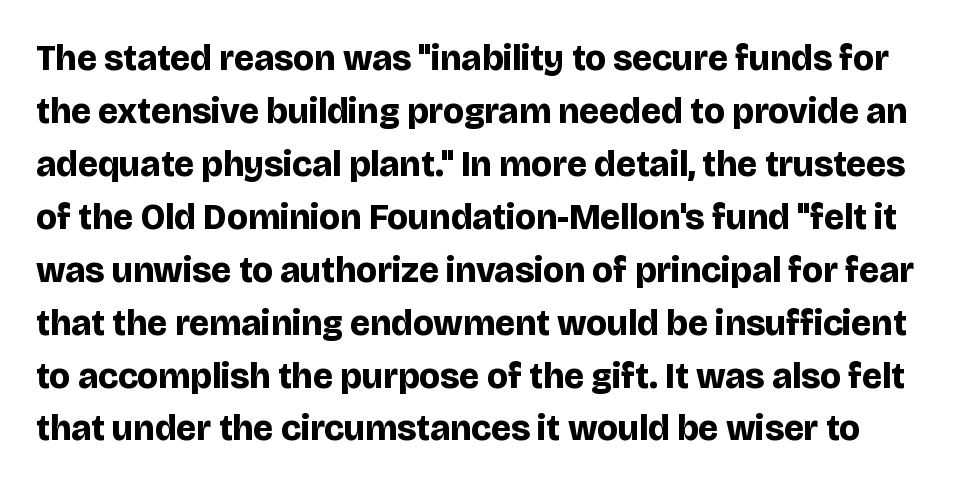
The image shows 36 px bold sans-serif type, upright; set normal line spacing (1.47x), normal letter spacing, not underlined; low stroke contrast and a large x-height.
